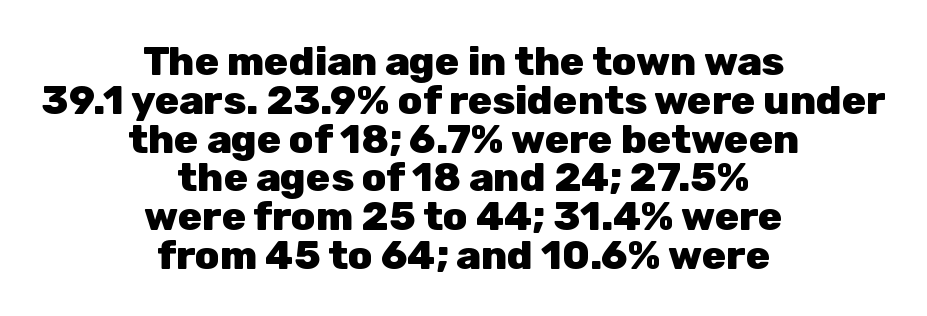
The image shows 40 px heavy sans-serif type, upright; set centered, tight line spacing (0.97x), normal letter spacing, not underlined; low stroke contrast and a medium x-height.
